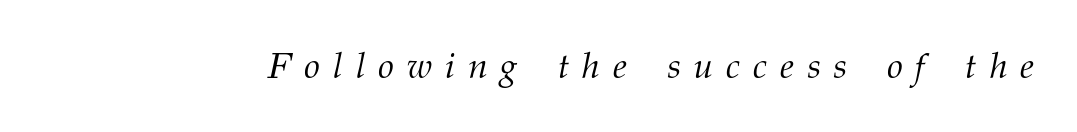
Q: Is the text bold? A: No.
Q: Is the text italic (slanted)? A: Yes, it leans right by about 12 degrees.
Q: Is the typeface a serif or a sans-serif typeface? A: Serif.
Q: Is the text underlined? A: No.
Q: Is the spacing between letters normal or unusually wide? A: Unusually wide.
Q: Width (condensed, normal, or wide)? A: Normal.
Q: Stroke contrast? A: Medium.
Q: x-height? A: Medium.
Q: Monospaced? A: No.
